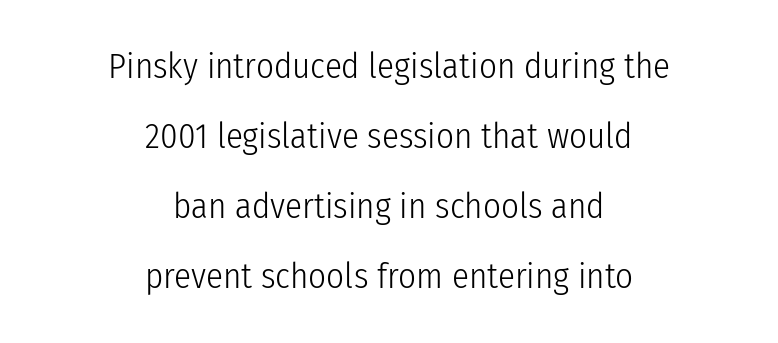
{"serif": "no", "italic": "no", "bold": "no", "weight": "light", "width": "condensed", "stroke_contrast": "low", "x_height": "medium", "monospaced": "no", "underline": "no", "align": "center", "line_spacing": "loose", "line_spacing_ratio": 2.0, "letter_spacing": "normal", "letter_spacing_em": 0.0, "glyph_px": 35}
